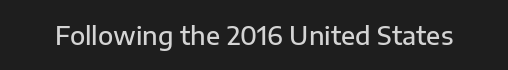
The image shows 25 px text type, upright; set normal letter spacing, not underlined.
